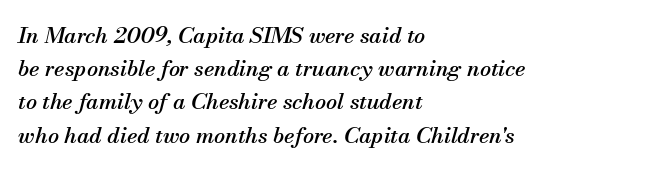
The image shows 22 px text type, italic (leaning right); set left-aligned, normal line spacing (1.51x), normal letter spacing, not underlined.
